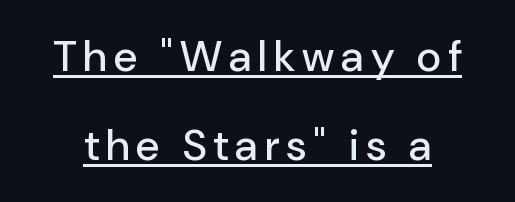
Successive baselines arrive slowly, with a big drop between each. The rendered words wear a rule along their underside. Posture: straight, roman, zero tilt. In terms of letterform style, serifs are entirely absent. This sample has the flowing, uneven cadence of proportional lettering.
